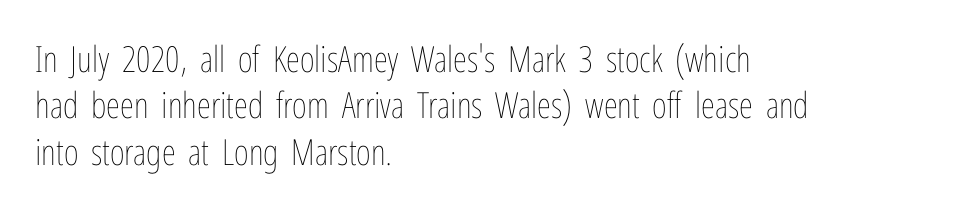
Does the copy run flush right? No — it runs flush left. Is this a fixed-width face? No — the glyphs have proportional, varying widths. The font is comparable to plain body text, perhaps lighter. Line spacing here is normal. The lettering holds an erect, upright posture throughout.
